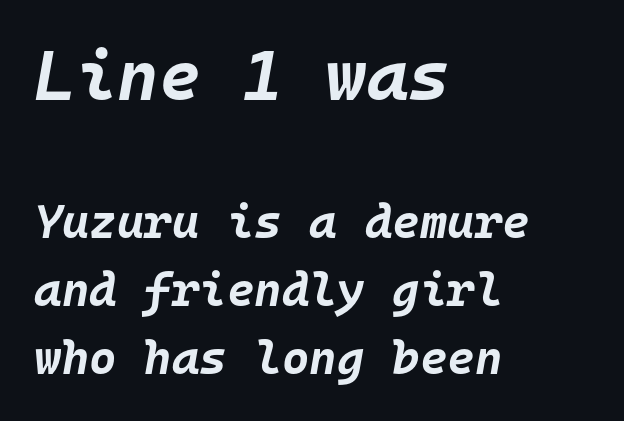
{"italic": "yes", "lean": "right", "slant_degrees": 10, "bold": "yes", "weight": "bold", "width": "normal", "stroke_contrast": "low", "x_height": "large", "monospaced": "yes", "underline": "no", "align": "left", "line_spacing": "normal", "line_spacing_ratio": 1.45, "letter_spacing": "normal", "letter_spacing_em": 0.0, "larger_block": "first", "size_ratio": 1.51, "glyph_px": 71}
